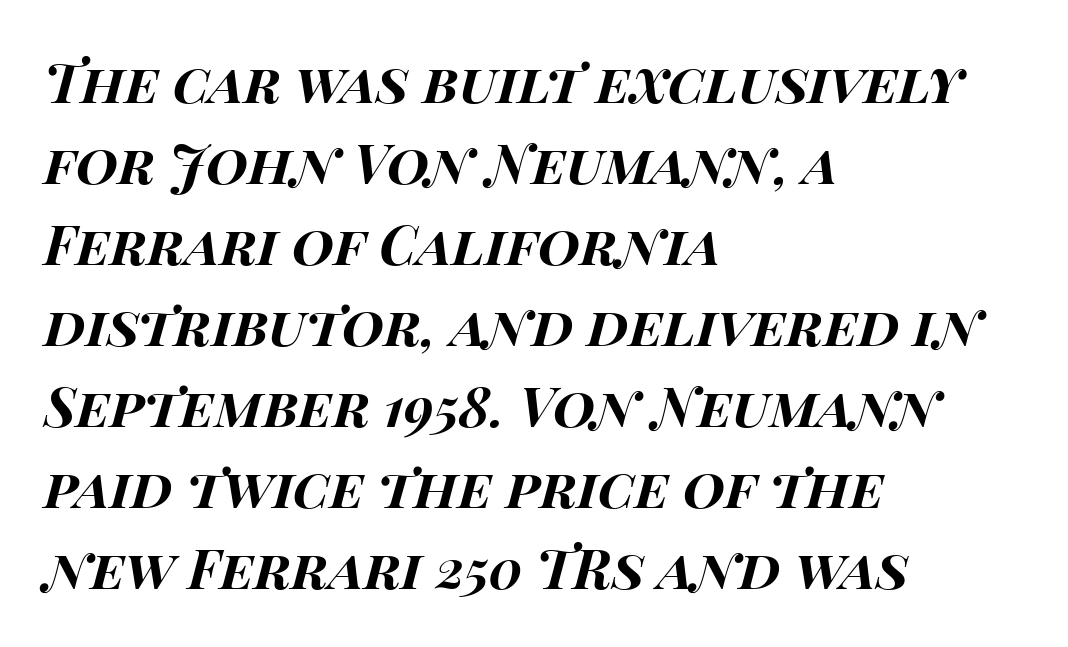
Q: Is the text bold? A: Yes.
Q: Is the text italic (slanted)? A: Yes, it leans right by about 14 degrees.
Q: Is the text underlined? A: No.
Q: How is the paragraph aligned? A: Left-aligned.
Q: Is the spacing between letters normal or unusually wide? A: Normal.
Q: Is the spacing between lines tight, normal or loose? A: Normal.
Q: Width (condensed, normal, or wide)? A: Wide.
Q: Stroke contrast? A: High.
Q: x-height? A: Large.
Q: Monospaced? A: No.
